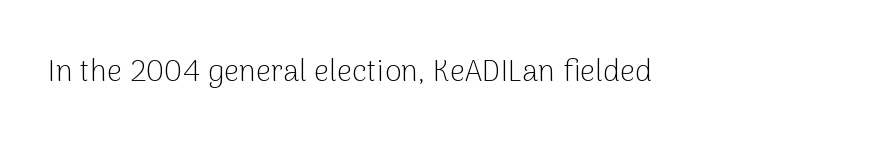
{"serif": "no", "italic": "no", "bold": "no", "weight": "light", "width": "normal", "stroke_contrast": "low", "x_height": "medium", "monospaced": "no", "underline": "no", "letter_spacing": "normal", "letter_spacing_em": 0.0, "glyph_px": 30}
